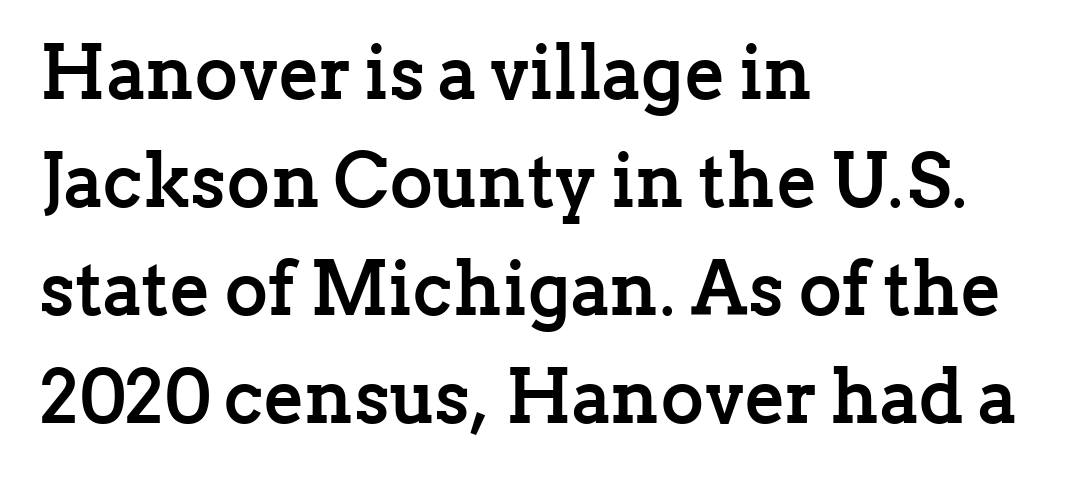
Q: Is the text bold? A: Yes.
Q: Is the text italic (slanted)? A: No, it is upright.
Q: Is the typeface a serif or a sans-serif typeface? A: Serif.
Q: Is the text underlined? A: No.
Q: How is the paragraph aligned? A: Left-aligned.
Q: Is the spacing between letters normal or unusually wide? A: Normal.
Q: Is the spacing between lines tight, normal or loose? A: Normal.
Q: Width (condensed, normal, or wide)? A: Normal.
Q: Stroke contrast? A: Low.
Q: x-height? A: Medium.
Q: Monospaced? A: No.
